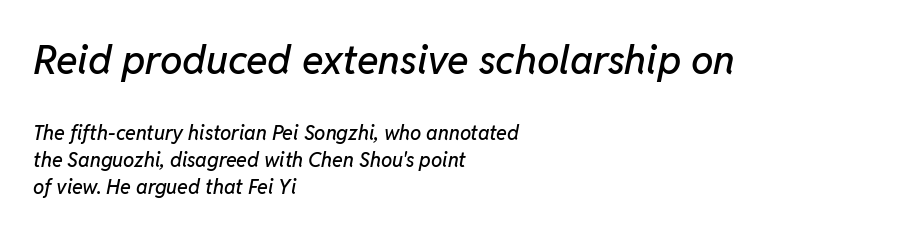
Q: Is the text italic (slanted)? A: Yes, it leans right by about 11 degrees.
Q: Is the text underlined? A: No.
Q: How is the paragraph aligned? A: Left-aligned.
Q: Is the spacing between letters normal or unusually wide? A: Normal.
Q: Is the spacing between lines tight, normal or loose? A: Normal.
Q: Which block of text is set in a larger size, the first (top) or the second (bottom)? A: The first (top) one.
Q: Width (condensed, normal, or wide)? A: Normal.
Q: Stroke contrast? A: Low.
Q: x-height? A: Medium.
Q: Monospaced? A: No.
